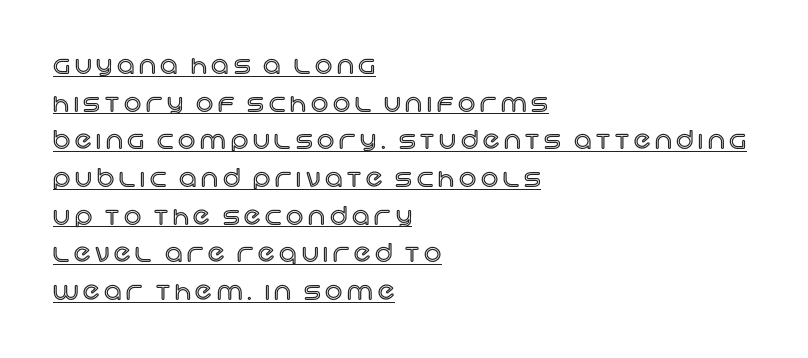
{"italic": "no", "underline": "yes", "align": "left", "line_spacing": "normal", "line_spacing_ratio": 1.57, "letter_spacing": "wide", "letter_spacing_em": 0.2, "glyph_px": 24}
